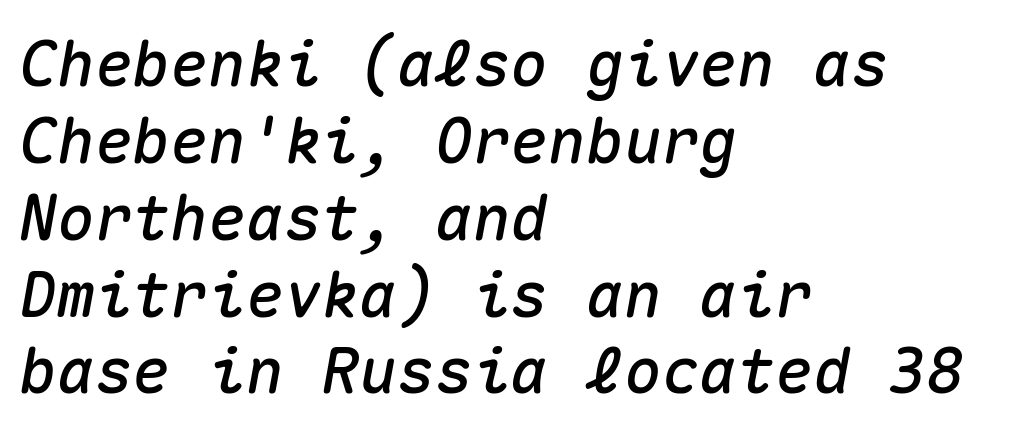
Q: Is the text italic (slanted)? A: Yes, it leans right by about 10 degrees.
Q: Is the text underlined? A: No.
Q: How is the paragraph aligned? A: Left-aligned.
Q: Is the spacing between letters normal or unusually wide? A: Normal.
Q: Width (condensed, normal, or wide)? A: Normal.
Q: Stroke contrast? A: Medium.
Q: x-height? A: Medium.
Q: Monospaced? A: Yes.
